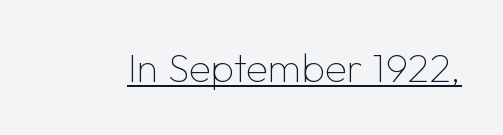
Q: Is the text bold? A: No.
Q: Is the text italic (slanted)? A: No, it is upright.
Q: Is the typeface a serif or a sans-serif typeface? A: Sans-serif.
Q: Is the text underlined? A: Yes.
Q: Is the spacing between letters normal or unusually wide? A: Normal.
Q: Width (condensed, normal, or wide)? A: Normal.
Q: Stroke contrast? A: Low.
Q: x-height? A: Medium.
Q: Monospaced? A: No.
